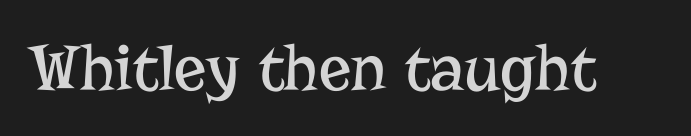
{"serif": "yes", "italic": "no", "bold": "no", "weight": "regular", "width": "normal", "stroke_contrast": "low", "x_height": "medium", "monospaced": "no", "underline": "no", "letter_spacing": "normal", "letter_spacing_em": 0.0, "glyph_px": 67}
